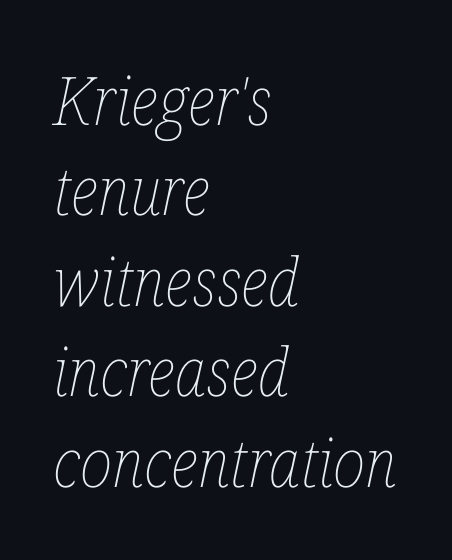
Descenders are the only things crossing below the line. Heaviness? Minimal to ordinary, like unemphasized prose. Posture: slanted. Caption: multi-line text, flush left, ragged right. These lines are rendered in a variable-pitch font.
